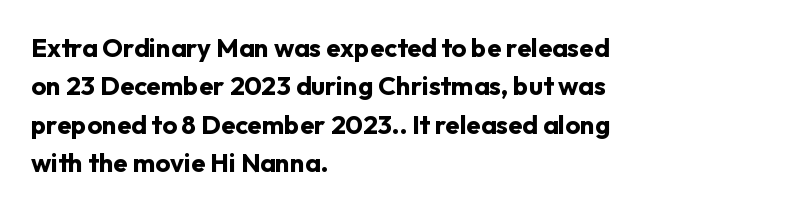
{"italic": "no", "bold": "yes", "underline": "no", "align": "left", "line_spacing": "normal", "line_spacing_ratio": 1.48, "letter_spacing": "normal", "letter_spacing_em": 0.0, "glyph_px": 26}
